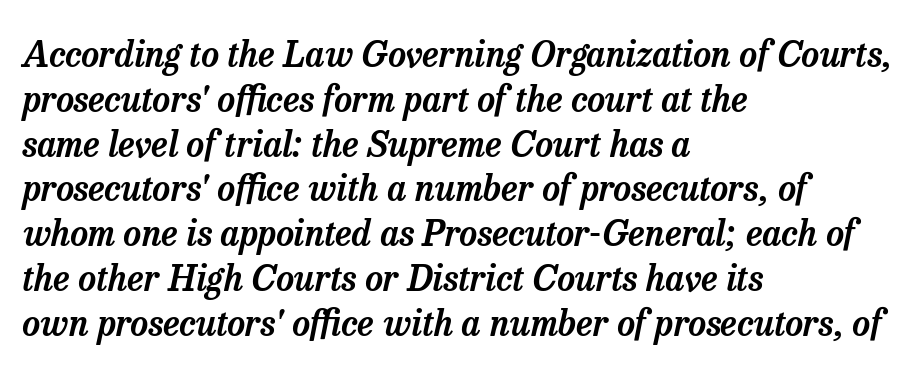
{"serif": "yes", "italic": "yes", "lean": "right", "slant_degrees": 13, "width": "normal", "stroke_contrast": "low", "x_height": "medium", "monospaced": "no", "underline": "no", "align": "left", "line_spacing": "normal", "line_spacing_ratio": 1.28, "letter_spacing": "normal", "letter_spacing_em": 0.0, "glyph_px": 35}
